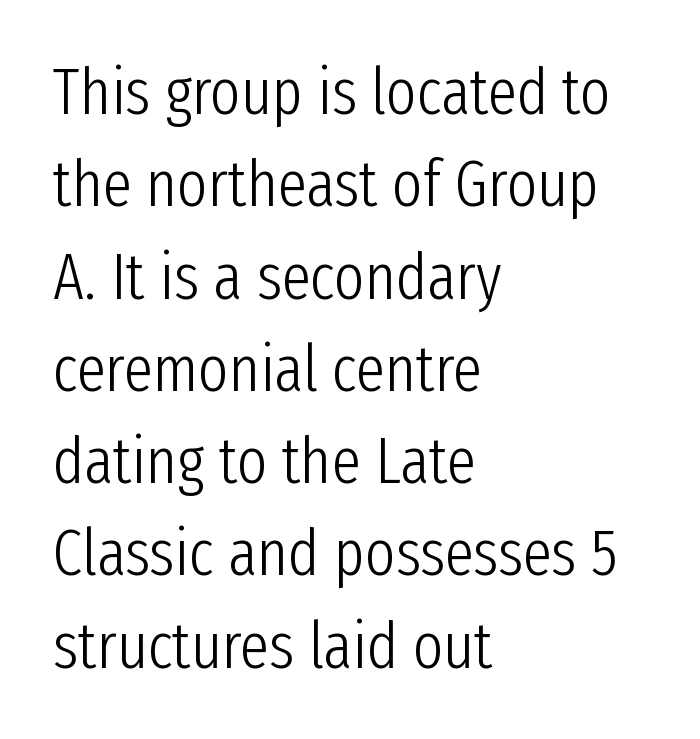
The image shows 65 px light, condensed sans-serif type, upright; set left-aligned, normal line spacing (1.42x), normal letter spacing, not underlined; low stroke contrast and a medium x-height.
